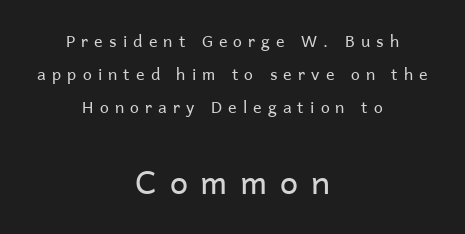
{"serif": "no", "italic": "no", "bold": "no", "weight": "regular", "width": "normal", "stroke_contrast": "low", "x_height": "medium", "monospaced": "no", "underline": "no", "align": "center", "line_spacing": "loose", "line_spacing_ratio": 2.07, "letter_spacing": "wide", "letter_spacing_em": 0.38, "larger_block": "second", "size_ratio": 2.06, "glyph_px": 33}
